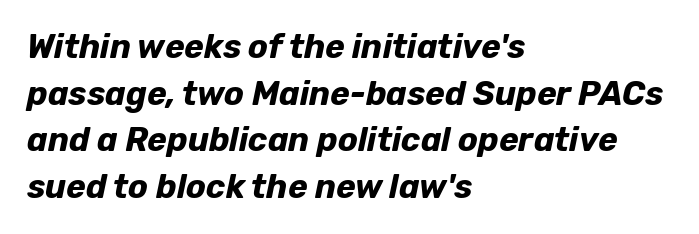
A typesetter would call this proportional, since set widths differ per character. Words float on clear page, feet unadorned. These lines were composed using italics. The lines sit at an ordinary, default distance from one another.
